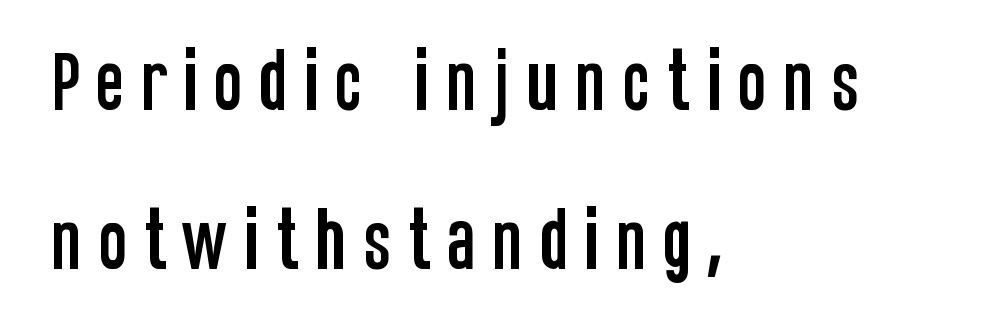
The image shows 68 px condensed sans-serif type, upright; set left-aligned, loose line spacing (2.34x), unusually wide letter spacing (+0.22 em), not underlined; low stroke contrast and a large x-height.
